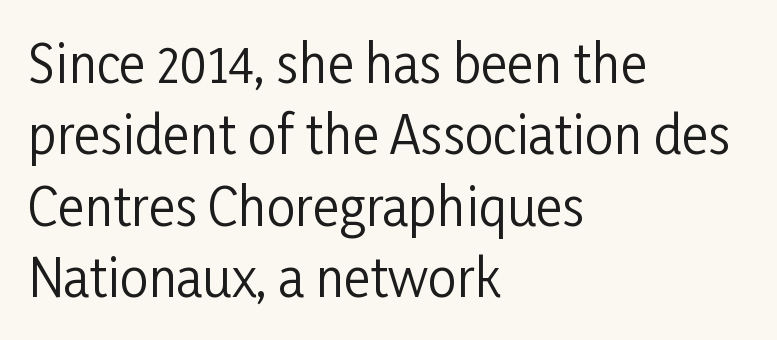
The image shows 51 px regular-weight, condensed sans-serif type, upright; set left-aligned, normal line spacing (1.4x), normal letter spacing, not underlined; low stroke contrast and a medium x-height.
